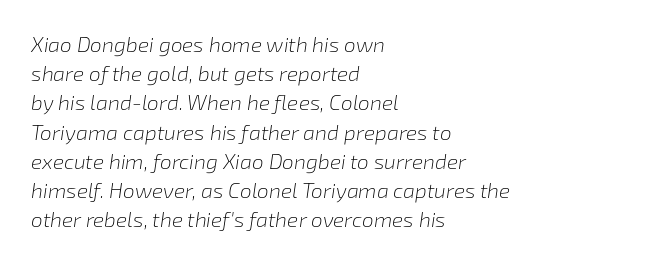
{"italic": "yes", "lean": "right", "slant_degrees": 8, "bold": "no", "underline": "no", "align": "left", "line_spacing": "normal", "line_spacing_ratio": 1.39, "letter_spacing": "normal", "letter_spacing_em": 0.0, "glyph_px": 21}
